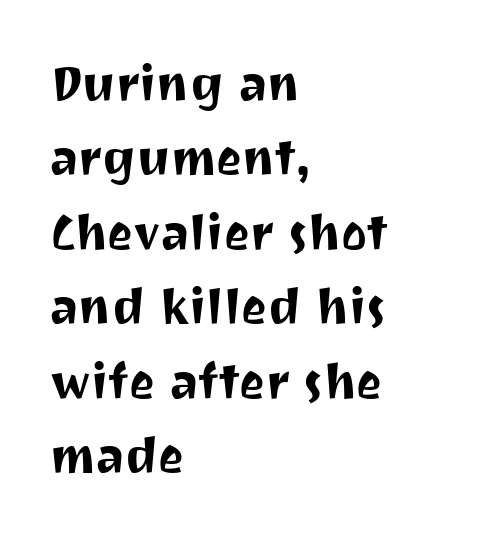
{"serif": "no", "italic": "no", "width": "normal", "stroke_contrast": "medium", "x_height": "medium", "monospaced": "no", "underline": "no", "align": "left", "line_spacing": "normal", "line_spacing_ratio": 1.52, "letter_spacing": "normal", "letter_spacing_em": 0.0, "glyph_px": 49}
